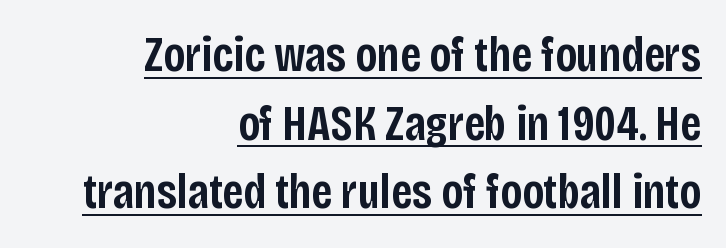
Unlike a traditional serif, this face leaves its strokes unadorned. A baseline rule has been typeset under these characters. Look at the tracking — it's just the regular setting, nothing added. The type sits square on the baseline with zero lean. A student would call this right alignment; a typographer would say flush right, rag left.
